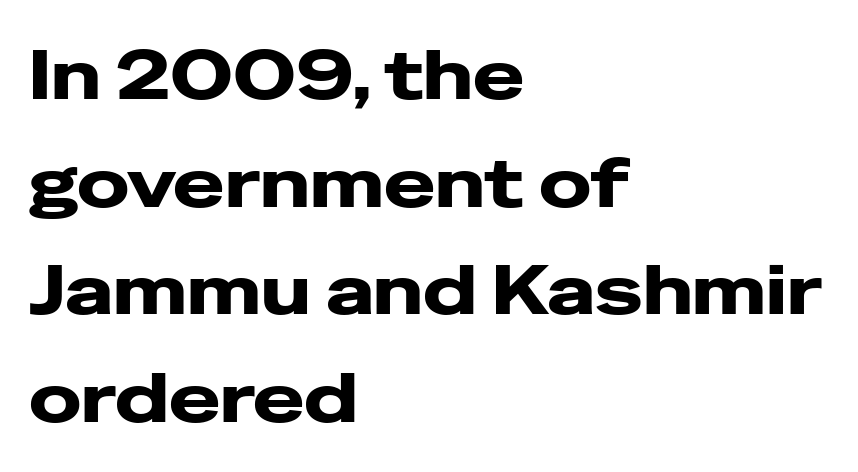
Q: Is the text bold? A: Yes.
Q: Is the text italic (slanted)? A: No, it is upright.
Q: Is the typeface a serif or a sans-serif typeface? A: Sans-serif.
Q: Is the text underlined? A: No.
Q: How is the paragraph aligned? A: Left-aligned.
Q: Is the spacing between letters normal or unusually wide? A: Normal.
Q: Is the spacing between lines tight, normal or loose? A: Normal.
Q: Width (condensed, normal, or wide)? A: Wide.
Q: Stroke contrast? A: Low.
Q: x-height? A: Medium.
Q: Monospaced? A: No.
